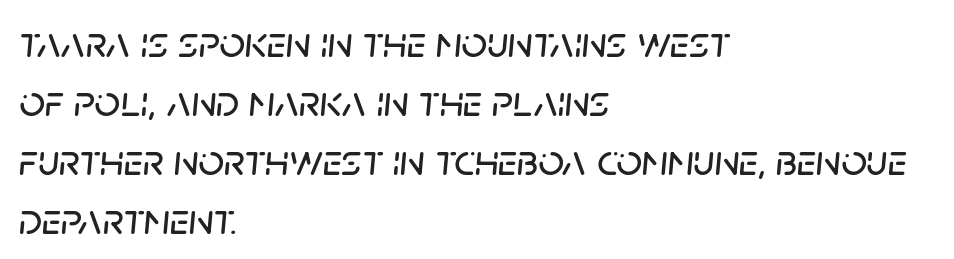
Q: Is the text italic (slanted)? A: Yes, it leans right by about 5 degrees.
Q: Is the text underlined? A: No.
Q: How is the paragraph aligned? A: Left-aligned.
Q: Is the spacing between letters normal or unusually wide? A: Normal.
Q: Is the spacing between lines tight, normal or loose? A: Normal.
Q: Width (condensed, normal, or wide)? A: Normal.
Q: Stroke contrast? A: Low.
Q: x-height? A: Large.
Q: Monospaced? A: No.
